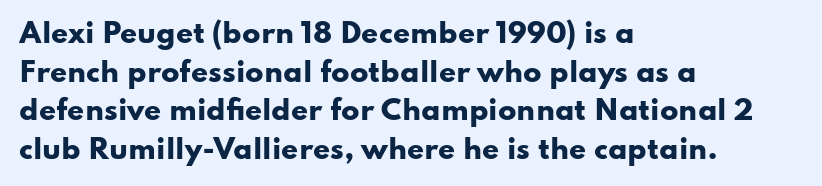
Q: Is the text bold? A: Yes.
Q: Is the text italic (slanted)? A: No, it is upright.
Q: Is the text underlined? A: No.
Q: How is the paragraph aligned? A: Left-aligned.
Q: Is the spacing between letters normal or unusually wide? A: Normal.
Q: Is the spacing between lines tight, normal or loose? A: Normal.
